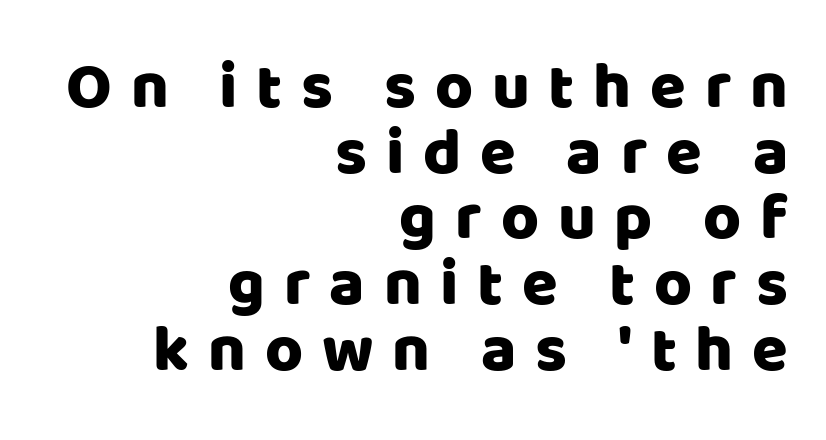
Examine the stroke ends and you'll find no serifs. In terms of leading, this rendering errs on the cramped side. Visually the block forms a straight wall on the right and a jagged coastline on the left. Honestly, the letter spacing is so wide it's the main thing you notice. Plain, unruled lines of type.
